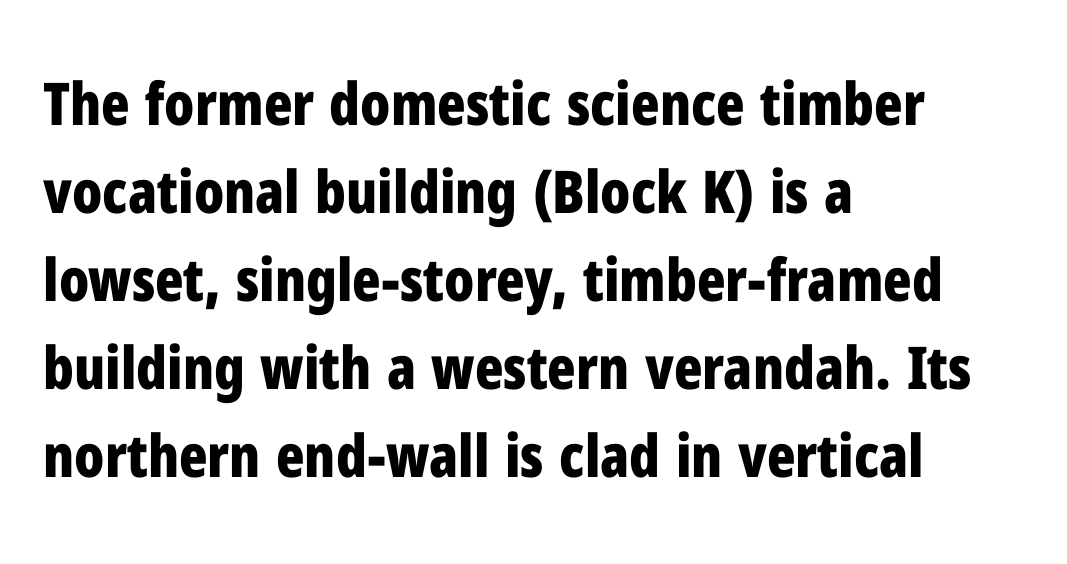
{"serif": "no", "italic": "no", "bold": "yes", "weight": "bold", "width": "condensed", "stroke_contrast": "low", "x_height": "medium", "monospaced": "no", "underline": "no", "align": "left", "line_spacing": "normal", "line_spacing_ratio": 1.49, "letter_spacing": "normal", "letter_spacing_em": 0.0, "glyph_px": 59}
